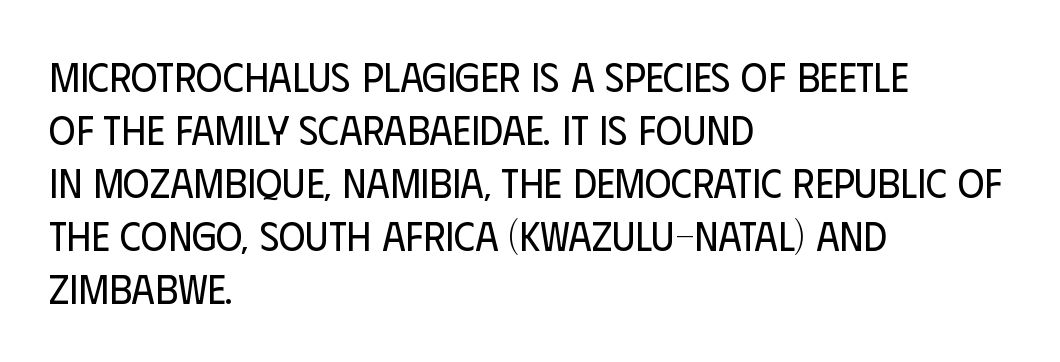
{"serif": "no", "italic": "no", "bold": "no", "weight": "regular", "width": "condensed", "stroke_contrast": "low", "x_height": "large", "monospaced": "no", "underline": "no", "align": "left", "line_spacing": "normal", "line_spacing_ratio": 1.29, "letter_spacing": "normal", "letter_spacing_em": 0.0, "glyph_px": 41}
